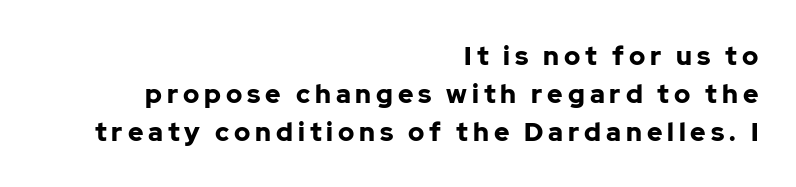
The image shows 26 px bold type, upright; set right-aligned, normal line spacing (1.46x), not underlined.
